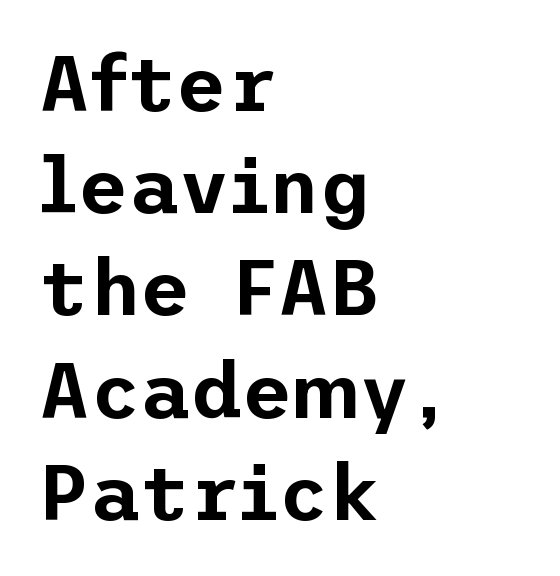
Q: Is the text italic (slanted)? A: No, it is upright.
Q: Is the typeface a serif or a sans-serif typeface? A: Sans-serif.
Q: Is the text underlined? A: No.
Q: How is the paragraph aligned? A: Left-aligned.
Q: Is the spacing between letters normal or unusually wide? A: Normal.
Q: Is the spacing between lines tight, normal or loose? A: Normal.
Q: Width (condensed, normal, or wide)? A: Normal.
Q: Stroke contrast? A: Low.
Q: x-height? A: Medium.
